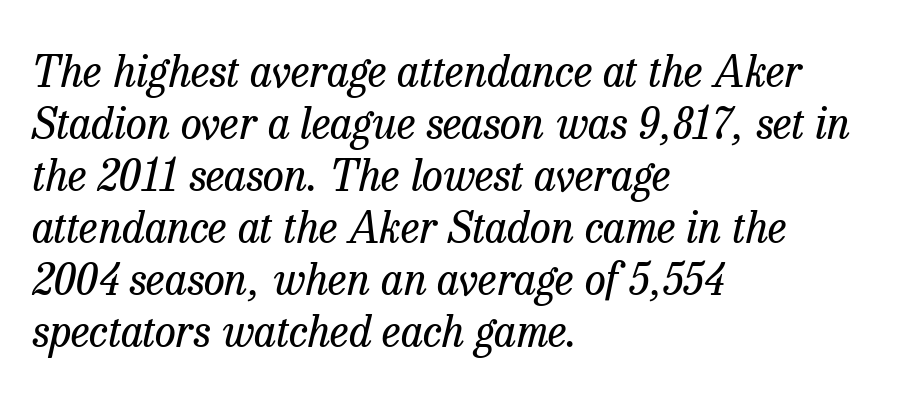
Glance below the letters and you will spot only blank space. Bold? No — there's no thickening of the strokes. The specimen reads as italic at a glance. Teacher's note: observe the even left margin — that is flush-left alignment.
